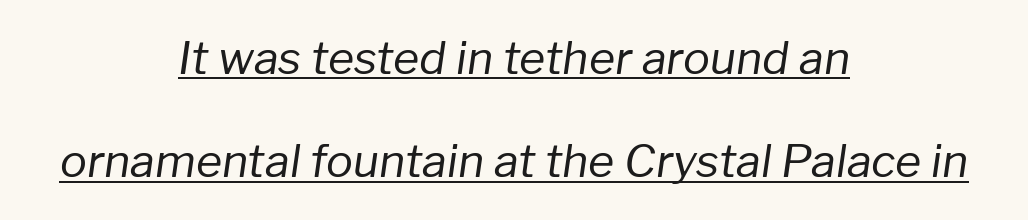
The image shows 45 px regular-weight type, italic (leaning right); set centered, loose line spacing (2.3x), normal letter spacing, underlined; low stroke contrast and a medium x-height.
